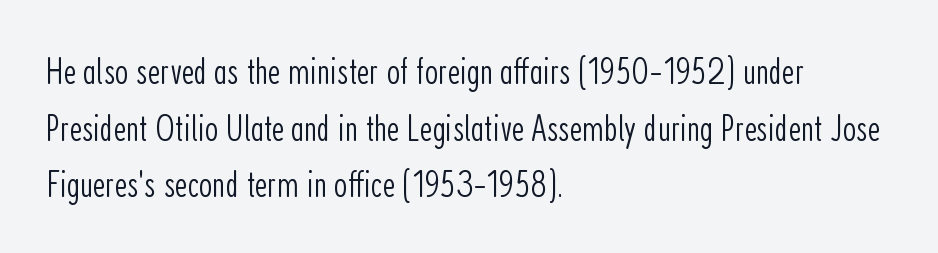
The image shows 38 px light, condensed sans-serif type, upright; set left-aligned, normal line spacing (1.49x), normal letter spacing, not underlined; low stroke contrast and a medium x-height.
